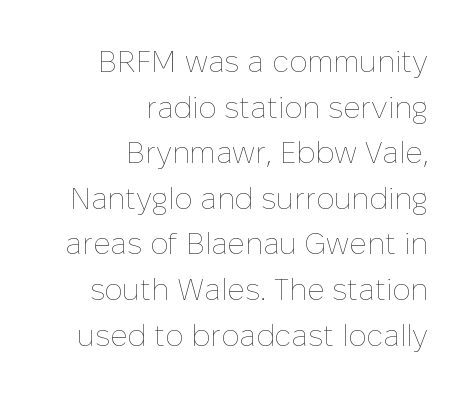
The image shows 30 px thin type, upright; set right-aligned, normal line spacing (1.52x), normal letter spacing, not underlined; low stroke contrast and a medium x-height.
